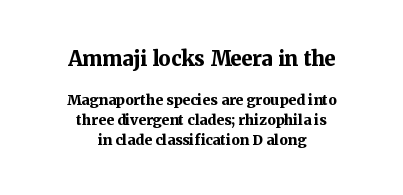
The image shows 20 px bold type, upright; set centered, normal line spacing (1.43x), normal letter spacing, not underlined; the first (top) block is 1.43x larger.
